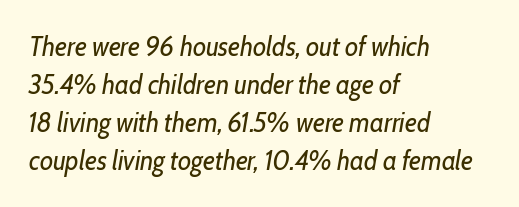
{"italic": "yes", "lean": "right", "slant_degrees": 10, "bold": "no", "underline": "no", "align": "left", "line_spacing": "normal", "line_spacing_ratio": 1.41, "letter_spacing": "normal", "letter_spacing_em": 0.0, "glyph_px": 27}
